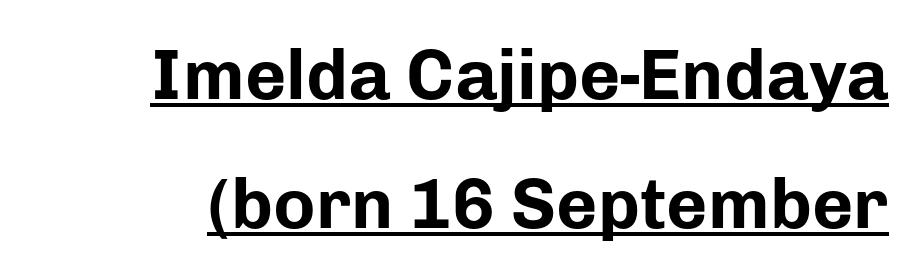
The image shows 71 px bold sans-serif type, upright; set line spacing 1.81x, normal letter spacing, underlined; low stroke contrast and a medium x-height.
